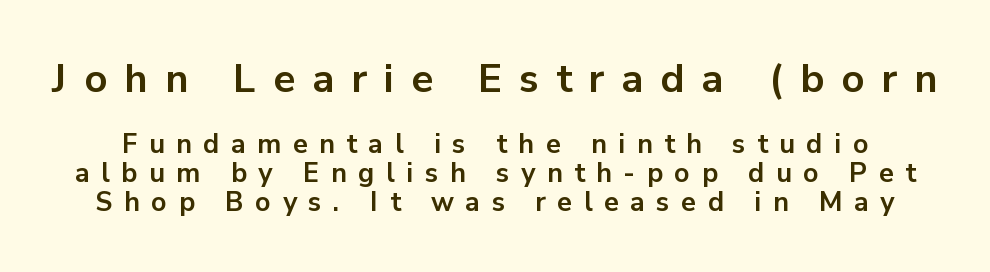
The image shows 40 px bold sans-serif type, upright; set tight line spacing (1.06x), unusually wide letter spacing (+0.43 em), not underlined; the first (top) block is 1.48x larger; low stroke contrast and a medium x-height.
